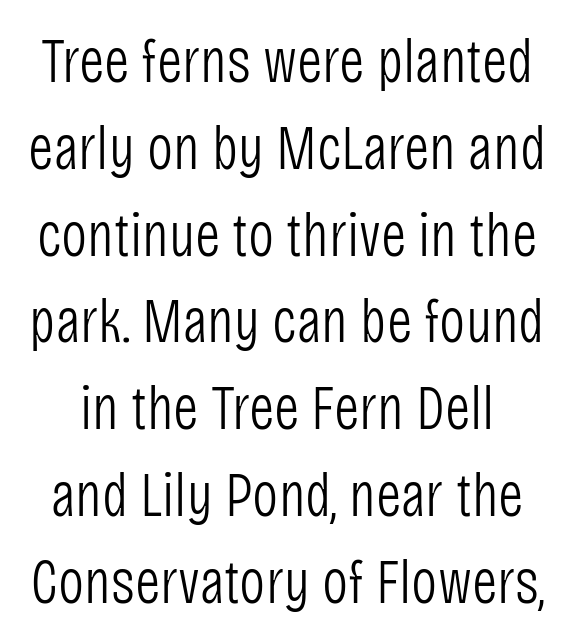
The image shows 62 px light, condensed sans-serif type, upright; set normal line spacing (1.4x), normal letter spacing, not underlined; low stroke contrast and a large x-height.
